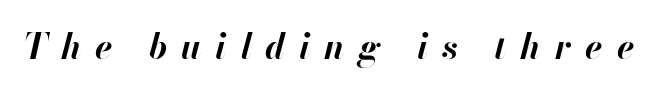
The image shows 35 px bold type, italic (leaning right); set unusually wide letter spacing (+0.4 em), not underlined; high stroke contrast and a small x-height.
